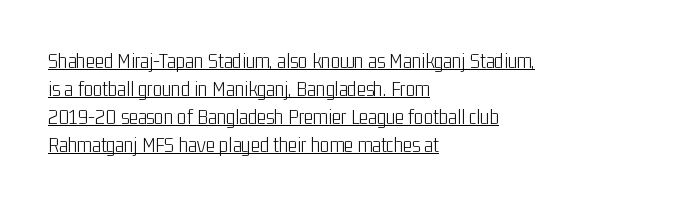
Leading: standard. This sample is left-justified, so line endings fall wherever the words run out. In terms of letterspacing, this is plain default setting. Somebody hit Ctrl+U on this one — the words are underlined. Italic? Not at all — the glyphs are vertical. Heft: none added — not bold.
